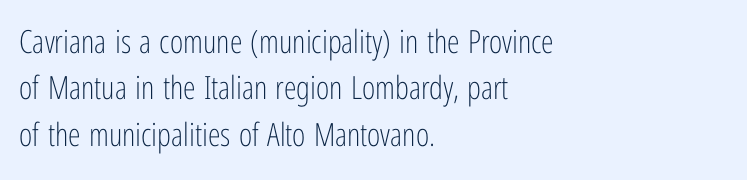
Visually the block forms a straight wall on the left and a jagged coastline on the right. Regarding leading, the lines here are spaced in the standard way. Tracking value appears to be zero — textbook default spacing. A roman cut, with each character standing at attention. On a weight scale, this lands at 450 or below.
